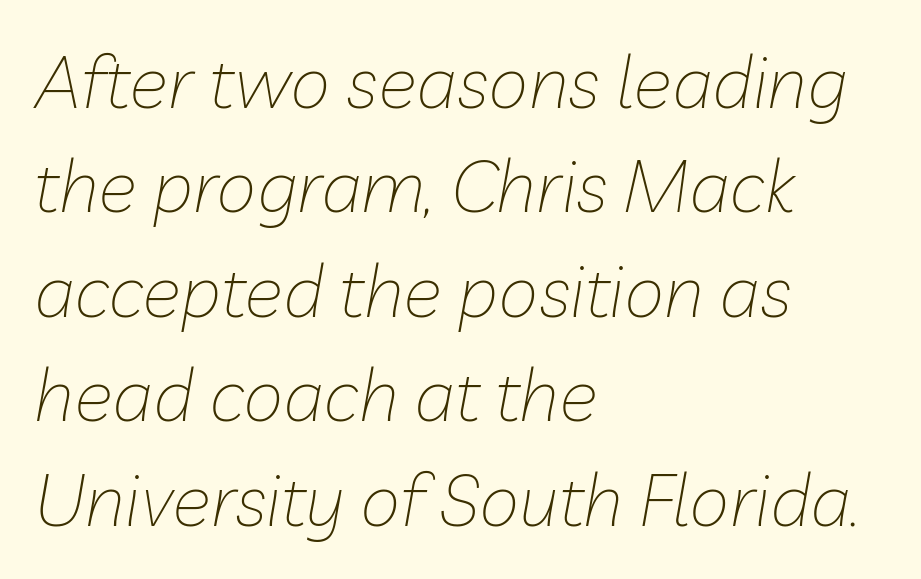
Slant detected: the letters are inclined. Think of a printed novel: that variable character pitch is what you see here. This sample uses plain, unmodified letter spacing. Lines of text with bare space underneath. Compared with a centered layout, this one pins lines to the left instead.
